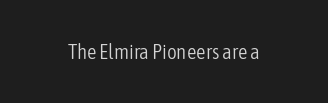
{"italic": "no", "bold": "no", "underline": "no", "letter_spacing": "normal", "letter_spacing_em": 0.0, "glyph_px": 21}
